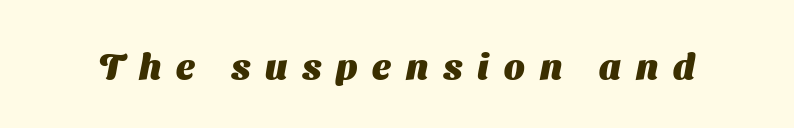
{"serif": "no", "bold": "yes", "weight": "heavy", "width": "normal", "stroke_contrast": "medium", "x_height": "medium", "monospaced": "no", "underline": "no", "letter_spacing": "wide", "letter_spacing_em": 0.42, "glyph_px": 36}
